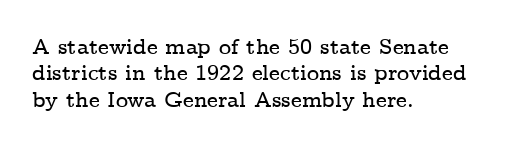
{"italic": "no", "underline": "no", "align": "left", "line_spacing": "normal", "line_spacing_ratio": 1.26, "letter_spacing": "normal", "letter_spacing_em": 0.0, "glyph_px": 21}
